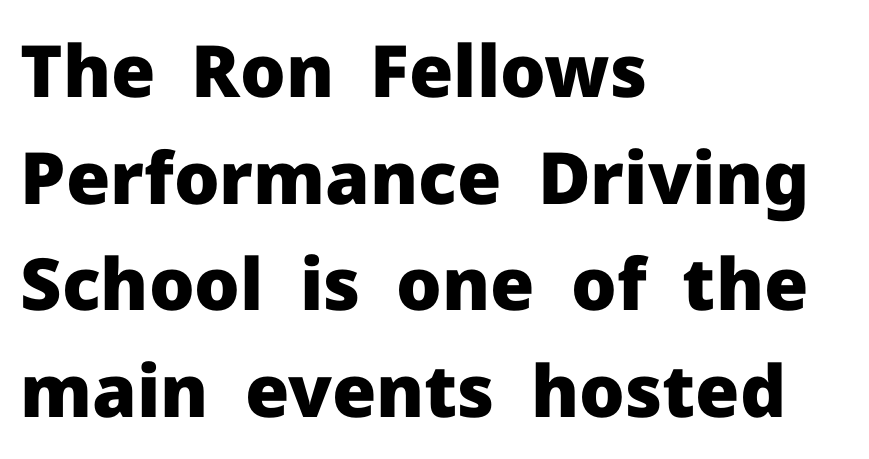
Q: Is the text bold? A: Yes.
Q: Is the text italic (slanted)? A: No, it is upright.
Q: Is the typeface a serif or a sans-serif typeface? A: Sans-serif.
Q: Is the text underlined? A: No.
Q: How is the paragraph aligned? A: Left-aligned.
Q: Is the spacing between letters normal or unusually wide? A: Normal.
Q: Is the spacing between lines tight, normal or loose? A: Normal.
Q: Width (condensed, normal, or wide)? A: Normal.
Q: Stroke contrast? A: Low.
Q: x-height? A: Medium.
Q: Monospaced? A: No.
